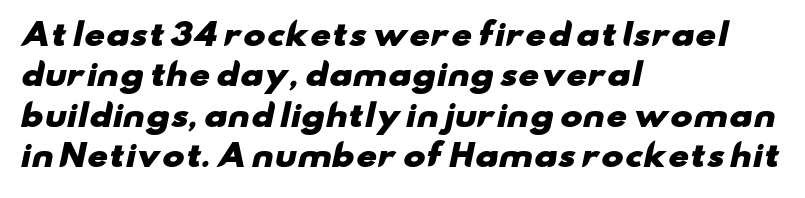
{"serif": "no", "bold": "yes", "weight": "heavy", "width": "wide", "stroke_contrast": "low", "x_height": "small", "monospaced": "no", "underline": "no", "align": "left", "line_spacing": "normal", "line_spacing_ratio": 1.35, "letter_spacing": "normal", "letter_spacing_em": 0.0, "glyph_px": 30}
